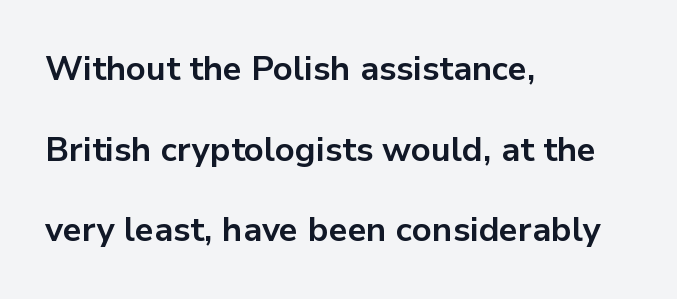
Spacing between characters is what you'd get straight out of the box. The letters stand straight up with perfectly vertical stems. You could not count columns in this text — the font is proportionally spaced. Alignment: flush left. Descenders are the only things crossing below the line.
